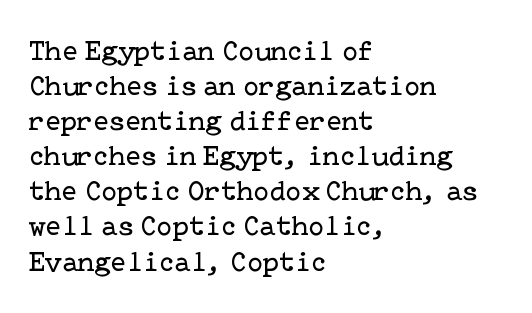
A quiet, ordinary-to-light weight characterises the typeface. A roman cut, with each character standing at attention. A clean baseline with only descenders dipping below it. Font category for this specimen: serif.
